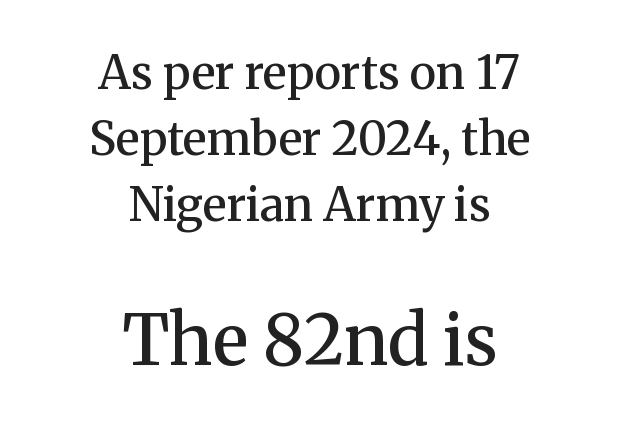
The image shows 69 px semibold serif type, upright; set centered, normal line spacing (1.44x), normal letter spacing, not underlined; the second (bottom) block is 1.5x larger; medium stroke contrast and a medium x-height.
